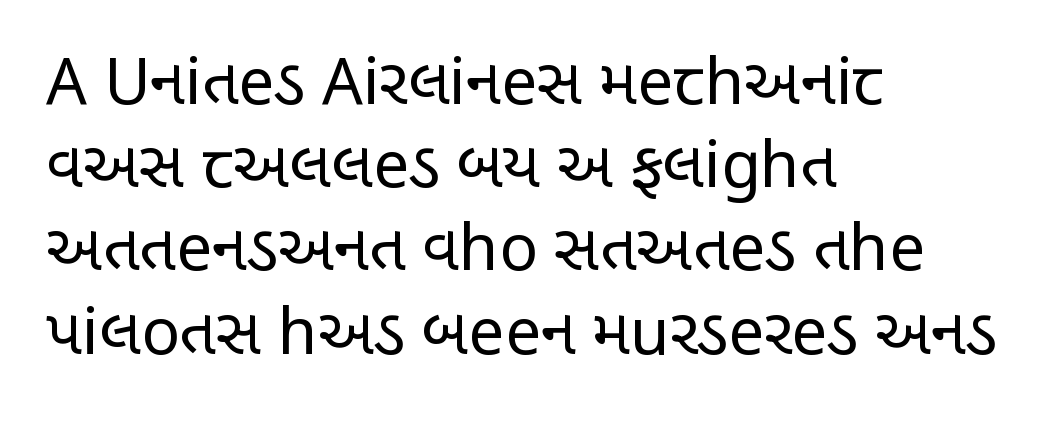
The image shows 64 px regular-weight, condensed sans-serif type, upright; set left-aligned, normal line spacing (1.3x), normal letter spacing, not underlined; low stroke contrast and a large x-height.
